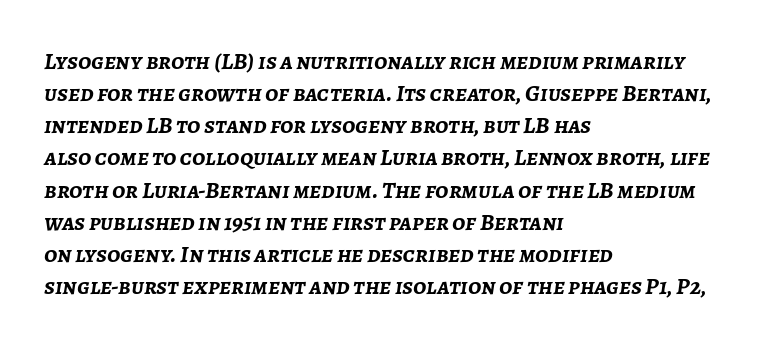
Tall strokes in this sample are angled rather than plumb. Characters follow at the spacing the type designer built in. The lines in this sample share a left origin and differ only in where they stop. The sample has been set heavy, in full bold.
